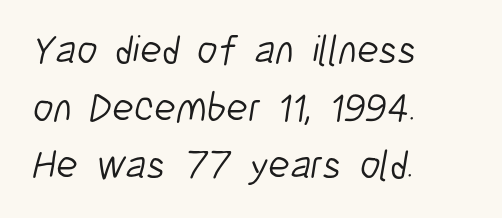
The image shows 40 px light, condensed sans-serif type; set left-aligned, normal line spacing (1.44x), normal letter spacing, not underlined; low stroke contrast and a medium x-height.
